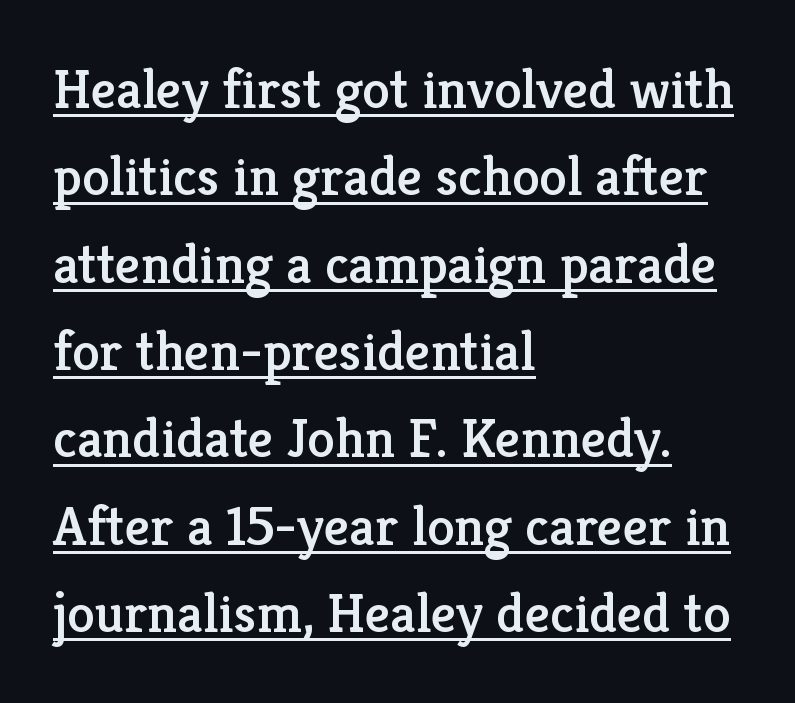
The letters carry serifs — small finishing strokes at the ends of their stems. Is this a fixed-width face? No — the glyphs have proportional, varying widths. In designer terms, the underline attribute is active on this setting. This block has exactly the height ordinary leading produces. You can tell it's not italic because the verticals are truly vertical. A classic flush-left, rag-right setting is used for this passage.
